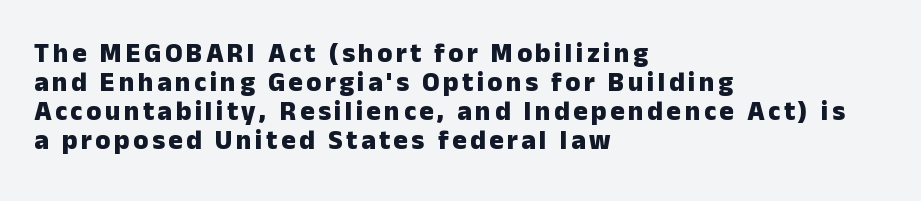
Q: Is the text bold? A: Yes.
Q: Is the text italic (slanted)? A: No, it is upright.
Q: Is the text underlined? A: No.
Q: How is the paragraph aligned? A: Left-aligned.
Q: Is the spacing between lines tight, normal or loose? A: Tight.
